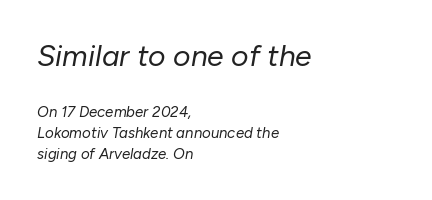
Q: Is the text bold? A: No.
Q: Is the text italic (slanted)? A: Yes, it leans right by about 10 degrees.
Q: Is the text underlined? A: No.
Q: How is the paragraph aligned? A: Left-aligned.
Q: Is the spacing between letters normal or unusually wide? A: Normal.
Q: Is the spacing between lines tight, normal or loose? A: Normal.
Q: Which block of text is set in a larger size, the first (top) or the second (bottom)? A: The first (top) one.
Q: Width (condensed, normal, or wide)? A: Normal.
Q: Stroke contrast? A: Low.
Q: x-height? A: Medium.
Q: Monospaced? A: No.
